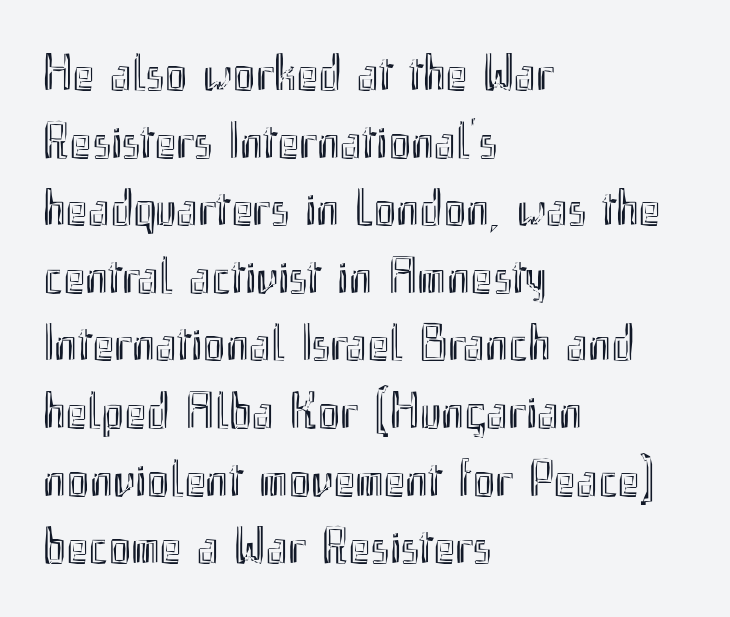
The image shows 52 px condensed type, upright; set left-aligned, normal line spacing (1.3x), normal letter spacing, not underlined; a small x-height.
